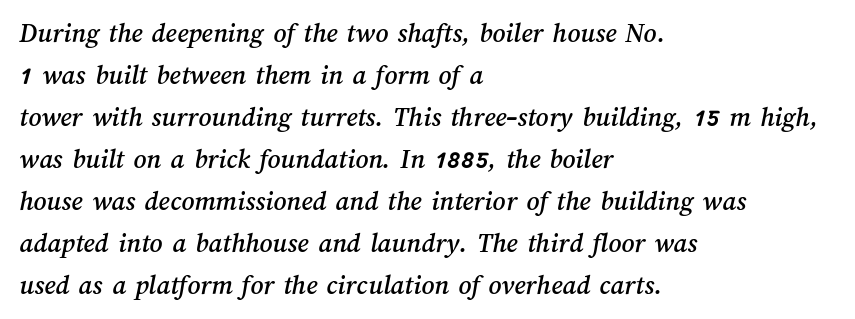
The image shows 28 px text type; set left-aligned, normal line spacing (1.5x), normal letter spacing, not underlined; medium stroke contrast and a medium x-height.
